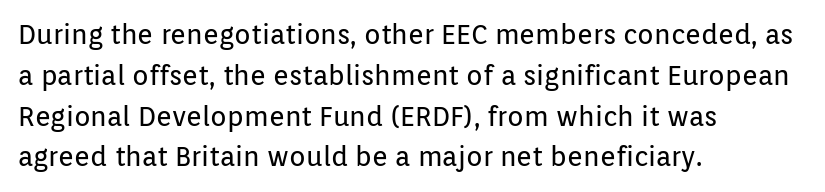
The image shows 27 px text type, upright; set left-aligned, normal line spacing (1.51x), normal letter spacing, not underlined.
